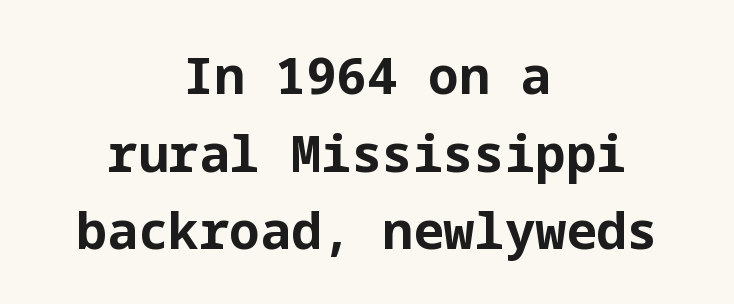
{"serif": "no", "italic": "no", "bold": "yes", "weight": "bold", "width": "normal", "stroke_contrast": "low", "x_height": "medium", "underline": "no", "align": "center", "line_spacing": "normal", "line_spacing_ratio": 1.52, "letter_spacing": "normal", "letter_spacing_em": 0.0, "glyph_px": 51}
